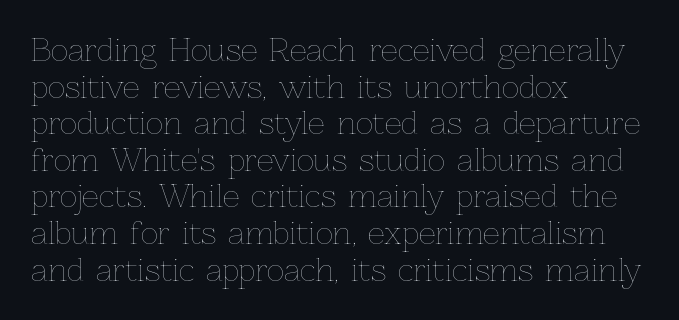
Q: Is the text bold? A: No.
Q: Is the text italic (slanted)? A: No, it is upright.
Q: Is the text underlined? A: No.
Q: How is the paragraph aligned? A: Left-aligned.
Q: Is the spacing between letters normal or unusually wide? A: Normal.
Q: Width (condensed, normal, or wide)? A: Normal.
Q: Stroke contrast? A: Low.
Q: x-height? A: Medium.
Q: Monospaced? A: No.
